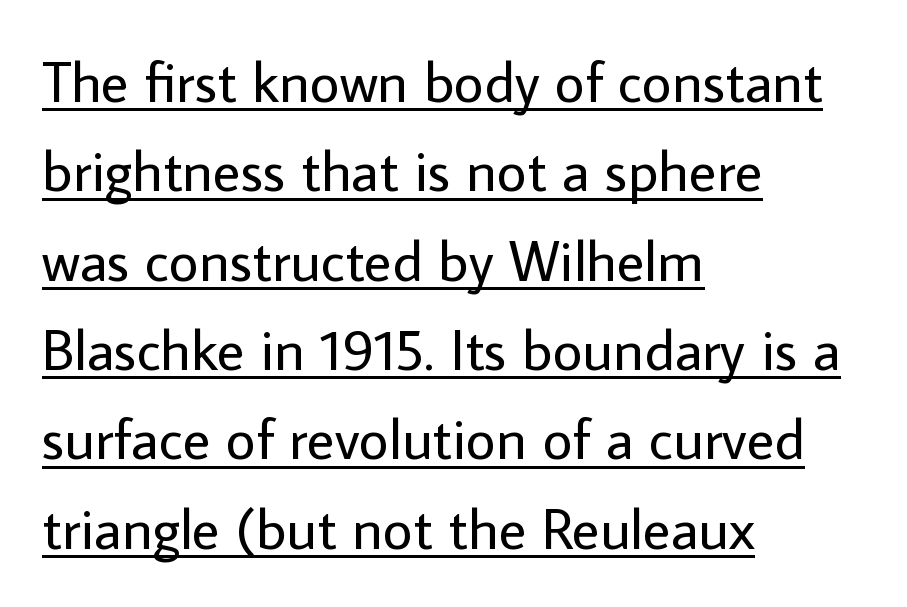
Do the characters align in a grid? No, the font is proportional. A classic flush-left, rag-right setting is used for this passage. Nope, not italic — everything's standing straight. Each line of the rendering has a horizontal stroke beneath the glyphs. Compared with typical paragraphs, the rows here are spaced about the same.
